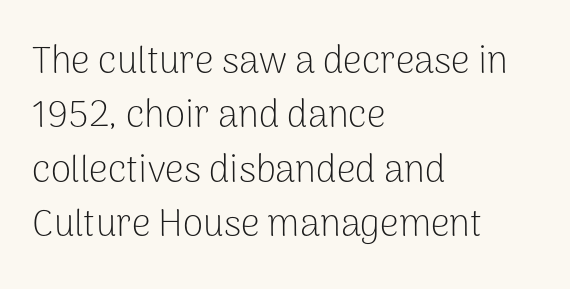
{"serif": "no", "italic": "no", "bold": "no", "weight": "light", "width": "normal", "stroke_contrast": "low", "x_height": "medium", "monospaced": "no", "underline": "no", "align": "left", "line_spacing": "normal", "line_spacing_ratio": 1.47, "letter_spacing": "normal", "letter_spacing_em": 0.0, "glyph_px": 37}
